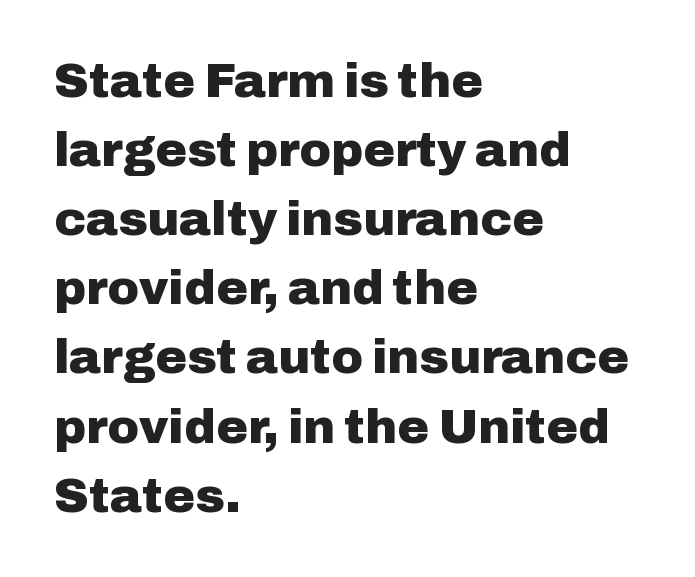
Strong, thick strokes mark this as bold type. Horizontally, the lines are justified to the leading edge only. Note the varied advance widths — an 'i' is clearly narrower than an 'm'. Standard letterfit; no display-style spreading of the glyphs. The line-height multiplier appears to be the usual default.
